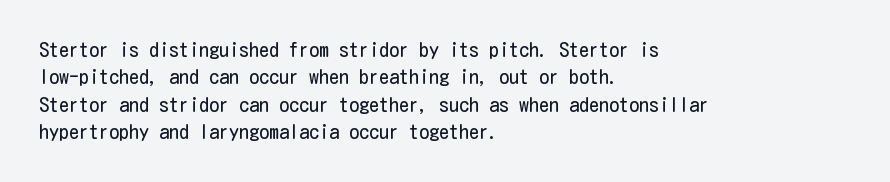
Caption: standard tracking, unaltered. Alignment: flush left. Line spacing here is normal. Weight: not bold — regular or lighter.
